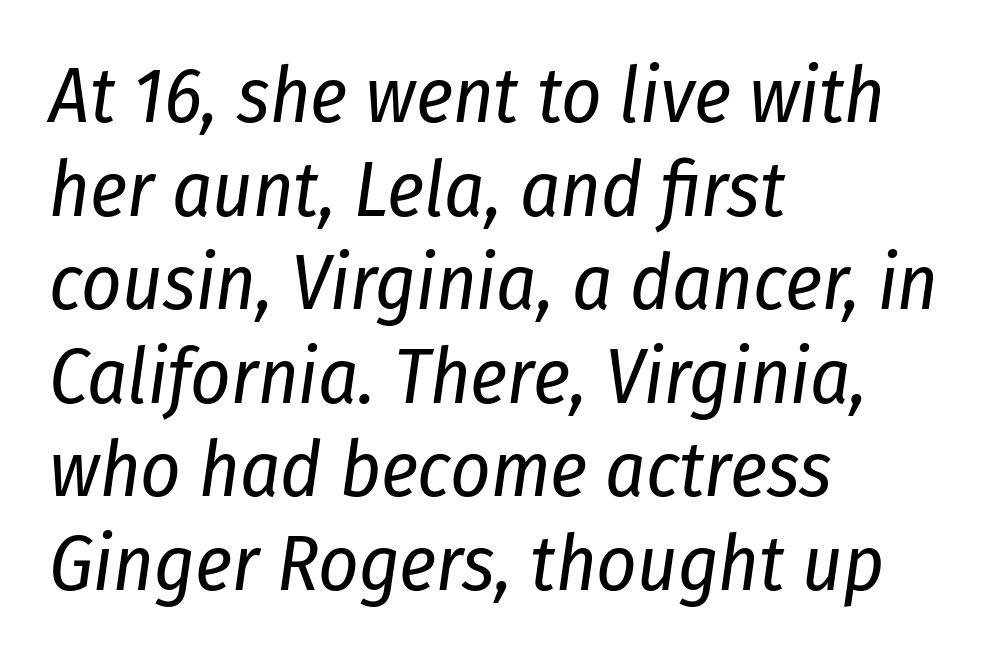
The image shows 78 px regular-weight, condensed type, italic (leaning right); set left-aligned, line spacing 1.2x, normal letter spacing, not underlined; low stroke contrast and a medium x-height.
